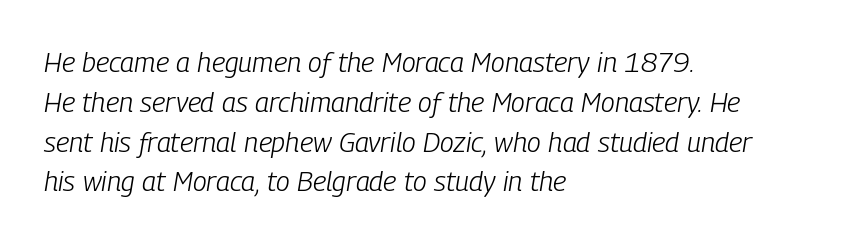
{"italic": "yes", "lean": "right", "slant_degrees": 9, "bold": "no", "weight": "light", "width": "condensed", "stroke_contrast": "low", "x_height": "medium", "monospaced": "no", "underline": "no", "align": "left", "line_spacing": "normal", "line_spacing_ratio": 1.42, "letter_spacing": "normal", "letter_spacing_em": 0.0, "glyph_px": 28}
